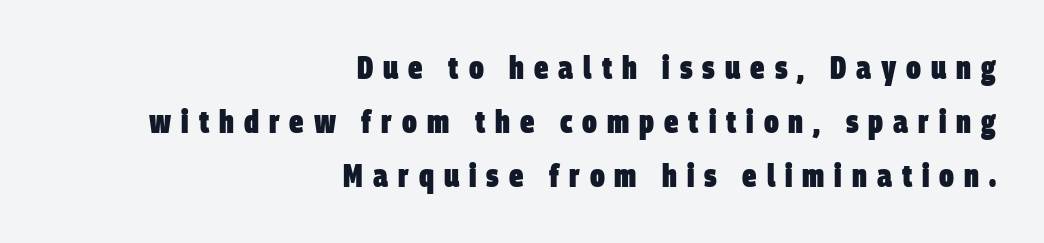
{"serif": "no", "bold": "yes", "weight": "heavy", "width": "condensed", "stroke_contrast": "low", "x_height": "large", "monospaced": "no", "underline": "no", "align": "right", "line_spacing": "normal", "line_spacing_ratio": 1.68, "letter_spacing": "wide", "letter_spacing_em": 0.31, "glyph_px": 32}
